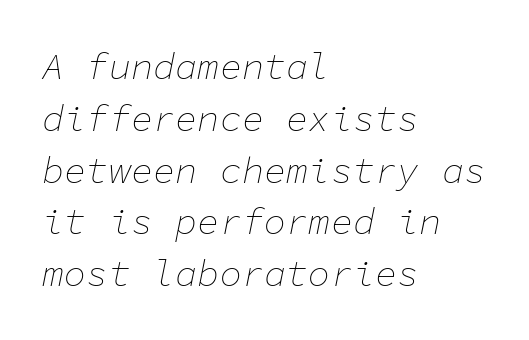
Teacher's note: observe the even left margin — that is flush-left alignment. The type is set solid horizontally, with unmodified tracking. The vertical gap from one line to the next is medium. Do the characters align in a grid? Yes, the font is monospaced. Ink coverage per letter is moderate at most. Quick note: italic.
